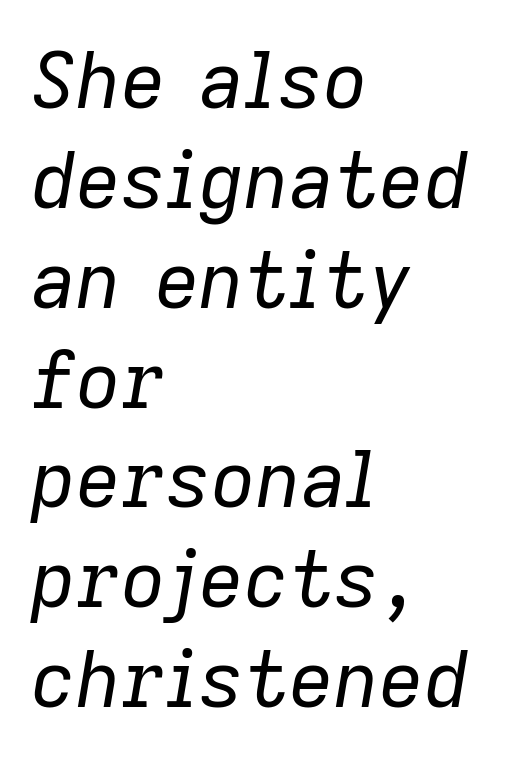
Q: Is the text bold? A: No.
Q: Is the text italic (slanted)? A: Yes, it leans right by about 9 degrees.
Q: Is the text underlined? A: No.
Q: How is the paragraph aligned? A: Left-aligned.
Q: Is the spacing between letters normal or unusually wide? A: Normal.
Q: Is the spacing between lines tight, normal or loose? A: Normal.
Q: Width (condensed, normal, or wide)? A: Normal.
Q: Stroke contrast? A: Low.
Q: x-height? A: Medium.
Q: Monospaced? A: No.
